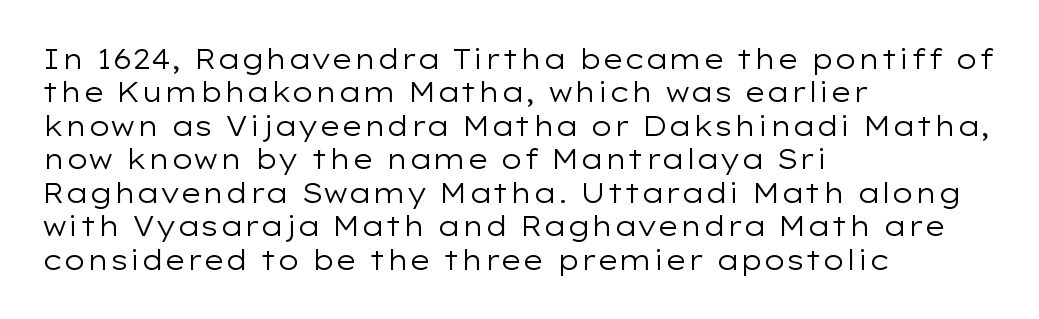
No letter is thick-stroked: the sample isn't bold. This rendering leaves character spacing at its baseline value. A bare baseline throughout the passage. Line beginnings align vertically; line endings do not. This sample uses an upright cut, with every glyph sitting square on the baseline.
